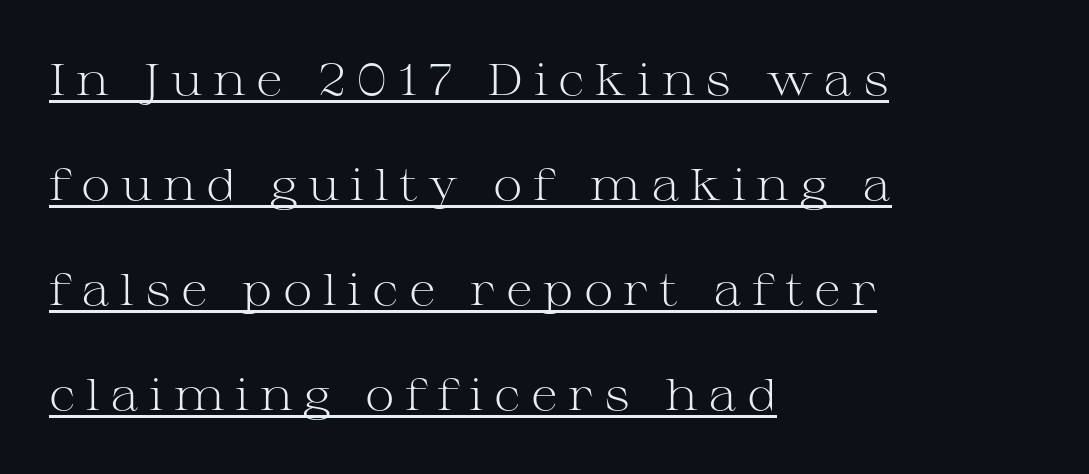
{"serif": "yes", "italic": "no", "bold": "no", "weight": "light", "width": "wide", "stroke_contrast": "medium", "x_height": "medium", "monospaced": "no", "underline": "yes", "align": "left", "line_spacing": "loose", "line_spacing_ratio": 2.33, "letter_spacing": "wide", "letter_spacing_em": 0.23, "glyph_px": 45}
